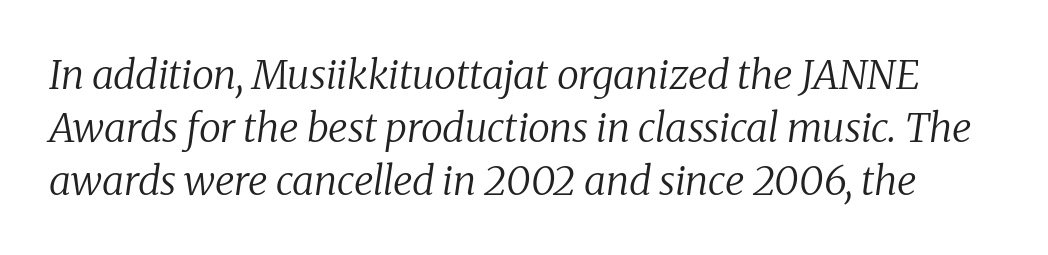
The image shows 40 px regular-weight serif type, italic (leaning right); set normal line spacing (1.32x), normal letter spacing, not underlined; low stroke contrast and a medium x-height.
